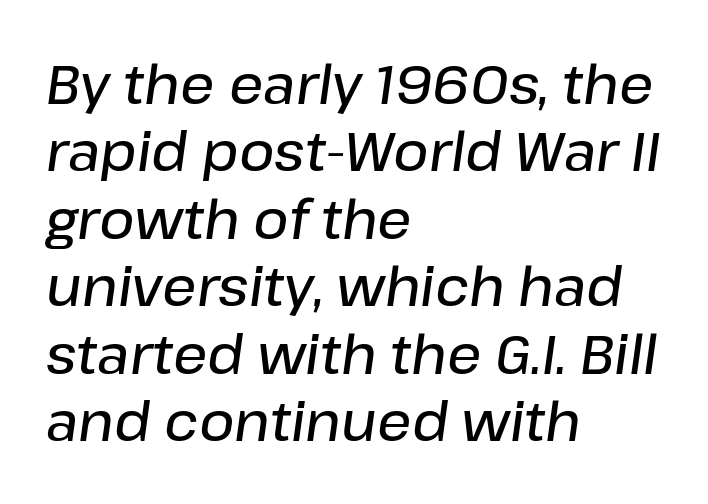
Do the characters align in a grid? No, the font is proportional. The vertical gap from one line to the next is medium. Tall strokes in this sample are angled rather than plumb. Line starts are locked; line ends wander. Observe the ordinary spacing: letters are neighbours, not strangers. A fair bit of extra ink — the face is semibold, not bold.
